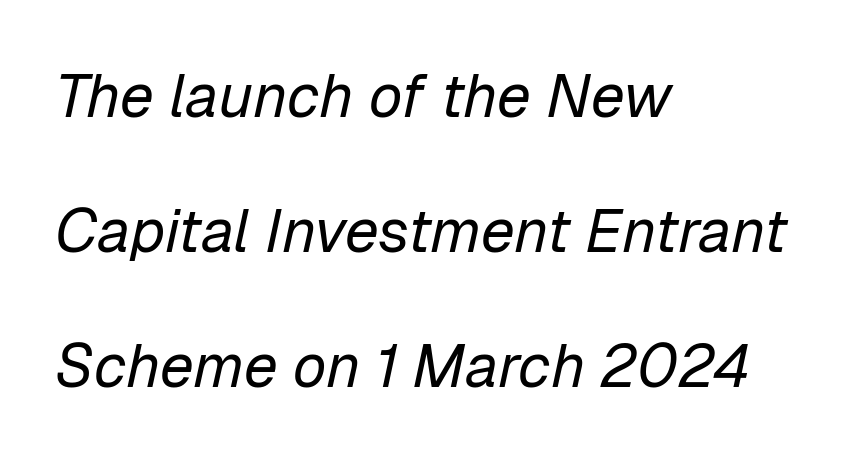
{"italic": "yes", "lean": "right", "slant_degrees": 12, "bold": "no", "weight": "regular", "width": "normal", "stroke_contrast": "low", "x_height": "medium", "monospaced": "no", "underline": "no", "align": "left", "line_spacing": "loose", "line_spacing_ratio": 2.21, "letter_spacing": "normal", "letter_spacing_em": 0.0, "glyph_px": 61}
